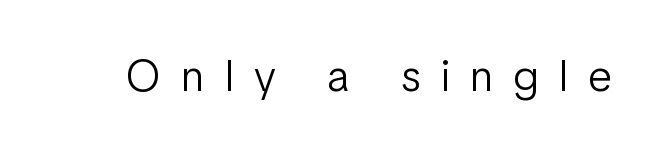
{"serif": "no", "italic": "no", "bold": "no", "weight": "light", "width": "condensed", "stroke_contrast": "low", "x_height": "medium", "monospaced": "no", "underline": "no", "letter_spacing": "wide", "letter_spacing_em": 0.48, "glyph_px": 44}
